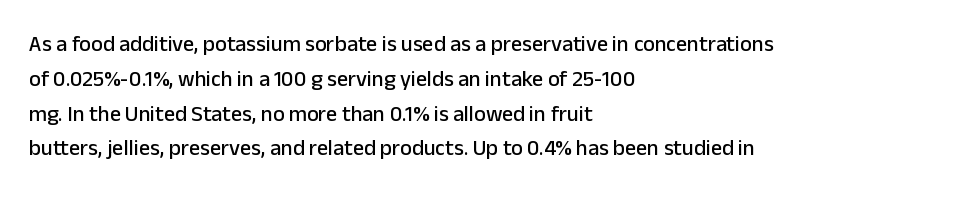
The letters stand straight up with perfectly vertical stems. The strip under each line holds only bare page. Each new line begins a customary step beneath the previous one. Inter-character spacing is left at the font's built-in metrics. The paragraph shown leans on its left margin.
